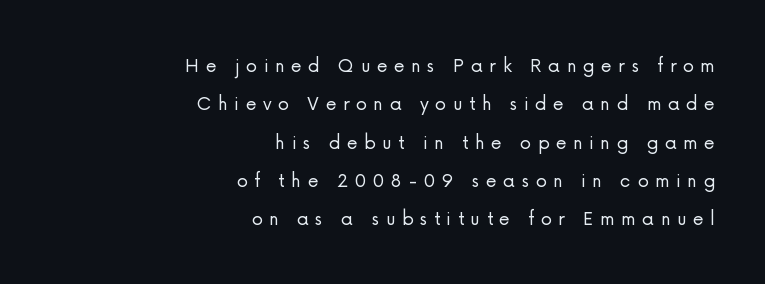
The image shows 22 px text type, upright; set right-aligned, line spacing 1.74x, unusually wide letter spacing (+0.3 em), not underlined.
